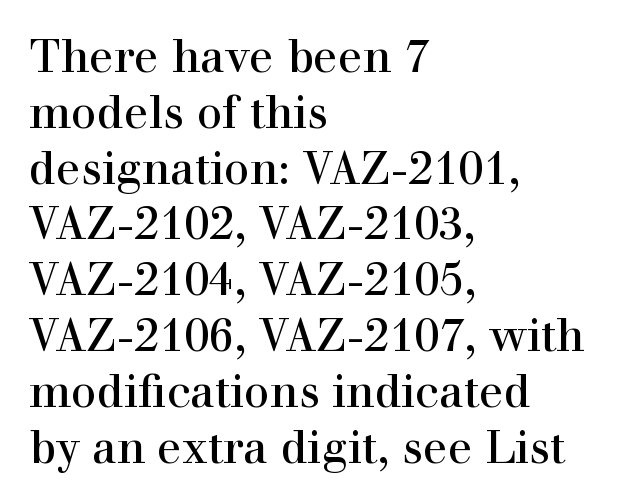
The words here are not underlined. The typography opts for an upright posture over an oblique one. These glyphs show unthickened strokes, regular width or finer. All the whitespace from short lines collects on the right.
